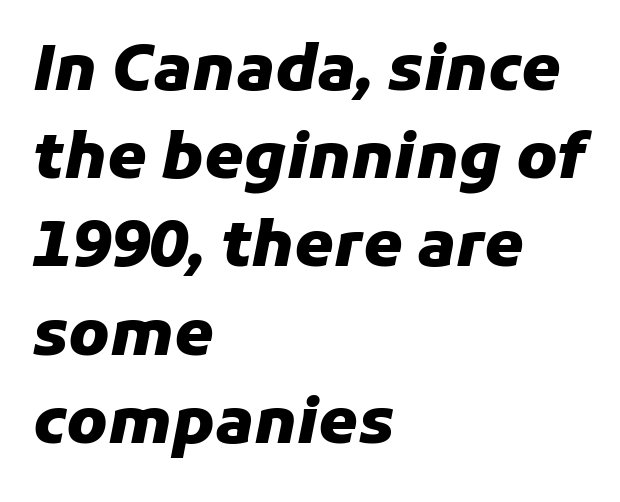
The image shows 63 px heavy type, italic (leaning right); set left-aligned, normal line spacing (1.4x), normal letter spacing, not underlined; low stroke contrast and a medium x-height.
